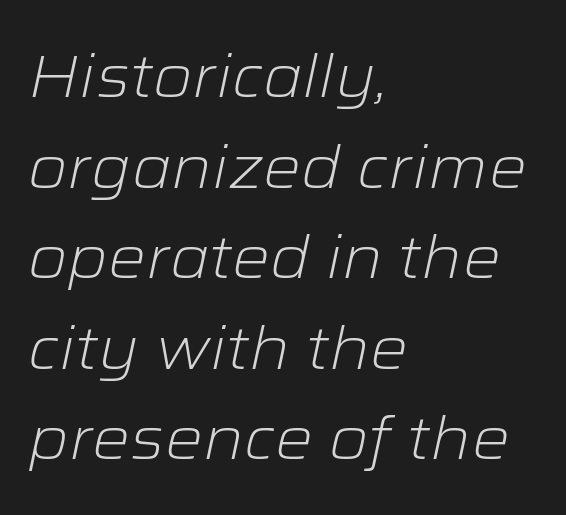
The image shows 60 px light, wide type, italic (leaning right); set left-aligned, normal line spacing (1.51x), normal letter spacing, not underlined; low stroke contrast and a medium x-height.
